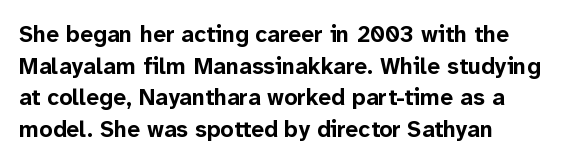
The image shows 23 px bold type, upright; set left-aligned, normal line spacing (1.37x), normal letter spacing, not underlined.
